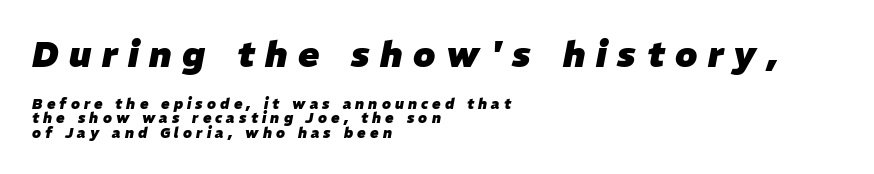
Does the leading feel generous? Not at all — it's pinched. Display-style spreading of the glyphs; the letterfit is very open. Set as a true bold cut, around the 700 mark. The baseline area is clear. The passage shown begins with its larger block and ends with its smaller one. You could not count columns in this text — the font is proportionally spaced.
